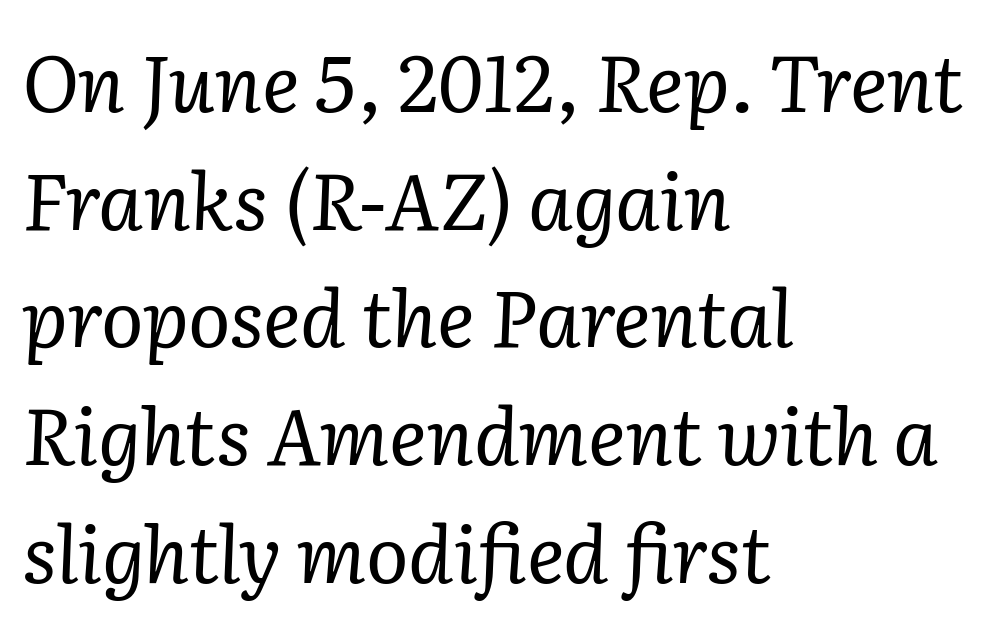
Q: Is the text bold? A: No.
Q: Is the text italic (slanted)? A: Yes, it leans right by about 2 degrees.
Q: Is the typeface a serif or a sans-serif typeface? A: Serif.
Q: Is the text underlined? A: No.
Q: How is the paragraph aligned? A: Left-aligned.
Q: Is the spacing between letters normal or unusually wide? A: Normal.
Q: Is the spacing between lines tight, normal or loose? A: Normal.
Q: Width (condensed, normal, or wide)? A: Normal.
Q: Stroke contrast? A: Low.
Q: x-height? A: Medium.
Q: Monospaced? A: No.
